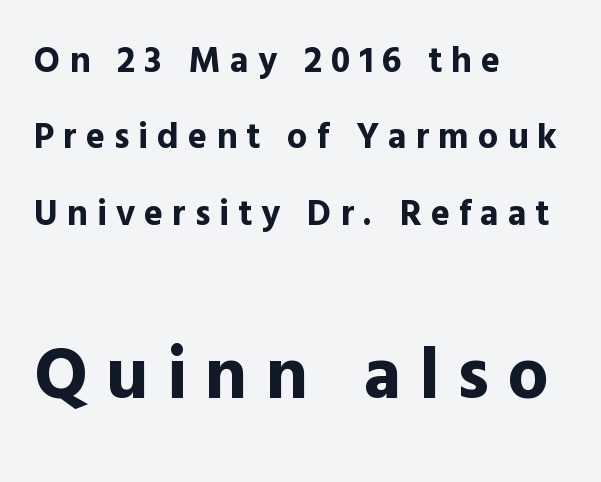
The image shows 73 px bold sans-serif type, upright; set left-aligned, loose line spacing (2.12x), unusually wide letter spacing (+0.25 em), not underlined; the second (bottom) block is 2.03x larger; a medium x-height.
